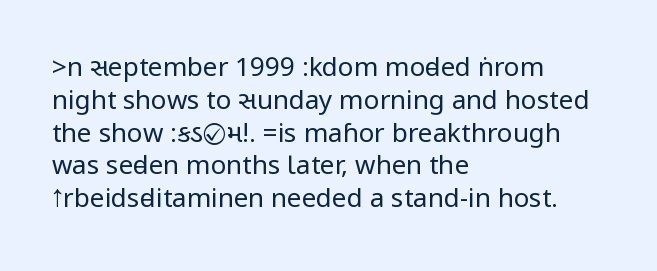
Q: Is the text bold? A: No.
Q: Is the text italic (slanted)? A: No, it is upright.
Q: Is the text underlined? A: No.
Q: How is the paragraph aligned? A: Left-aligned.
Q: Is the spacing between letters normal or unusually wide? A: Normal.
Q: Is the spacing between lines tight, normal or loose? A: Normal.
